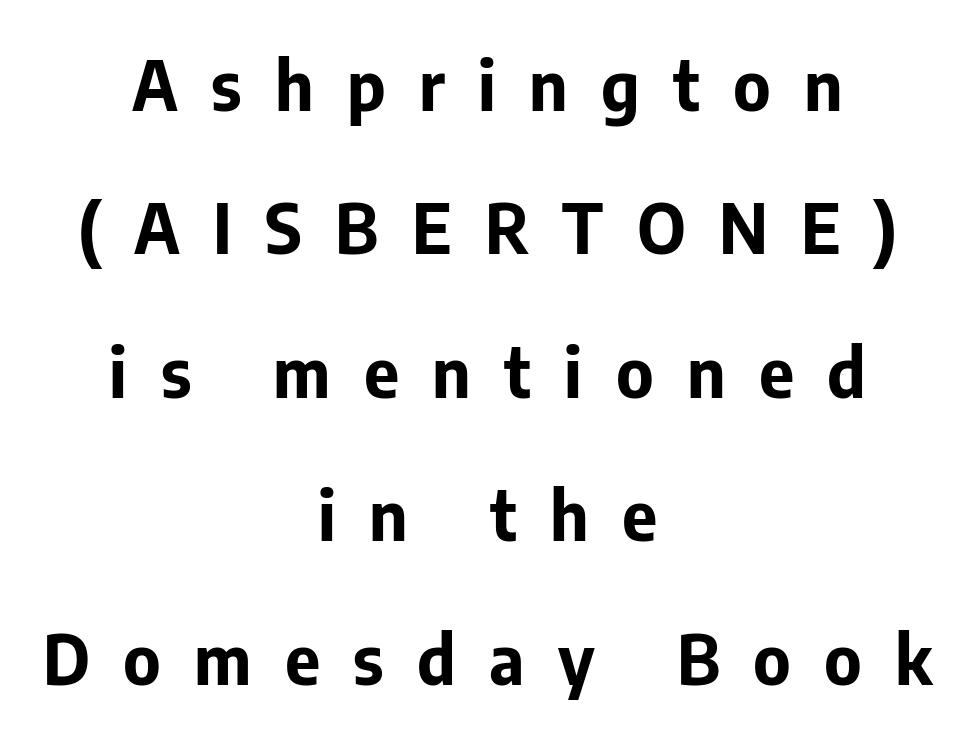
{"serif": "no", "italic": "no", "bold": "yes", "weight": "bold", "width": "normal", "stroke_contrast": "low", "x_height": "medium", "monospaced": "no", "underline": "no", "align": "center", "line_spacing": "loose", "line_spacing_ratio": 2.11, "letter_spacing": "wide", "letter_spacing_em": 0.49, "glyph_px": 68}
